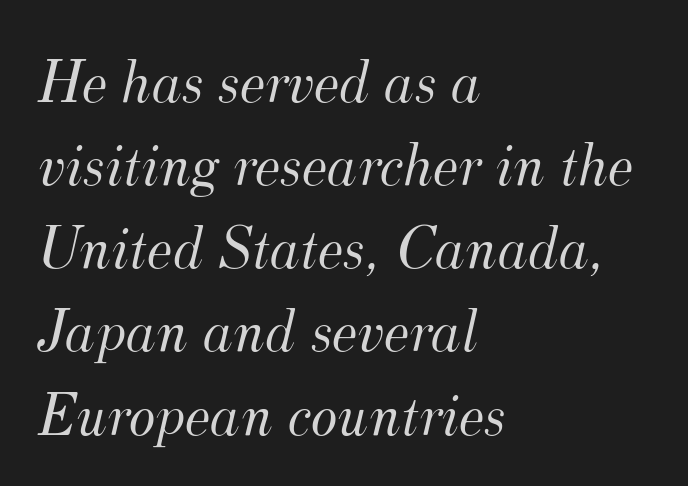
Q: Is the text bold? A: No.
Q: Is the text italic (slanted)? A: Yes, it leans right by about 12 degrees.
Q: Is the typeface a serif or a sans-serif typeface? A: Serif.
Q: Is the text underlined? A: No.
Q: How is the paragraph aligned? A: Left-aligned.
Q: Is the spacing between letters normal or unusually wide? A: Normal.
Q: Is the spacing between lines tight, normal or loose? A: Normal.
Q: Width (condensed, normal, or wide)? A: Normal.
Q: Stroke contrast? A: Medium.
Q: x-height? A: Small.
Q: Monospaced? A: No.
